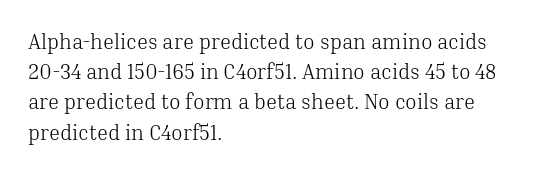
{"italic": "no", "bold": "no", "underline": "no", "align": "left", "line_spacing": "normal", "line_spacing_ratio": 1.44, "letter_spacing": "normal", "letter_spacing_em": 0.0, "glyph_px": 21}
